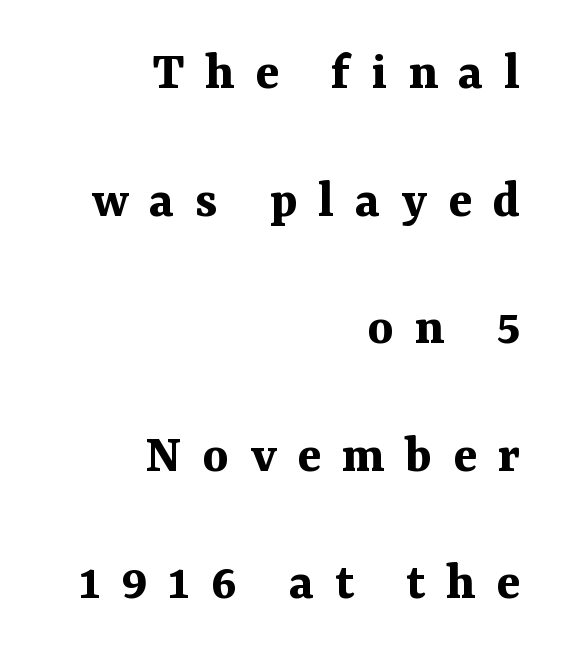
Glyph-to-glyph distance is far greater than everyday printed text. A typesetter would label this face a serif. Is this a fixed-width face? No — the glyphs have proportional, varying widths. Italic? Not at all — the glyphs are vertical. Underlining? Definitely not there.
